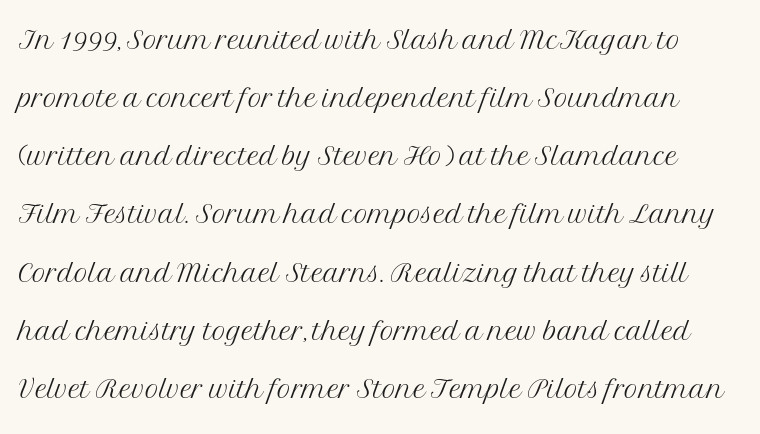
The image shows 38 px light serif type; set normal line spacing (1.53x), normal letter spacing, not underlined; medium stroke contrast and a medium x-height.
